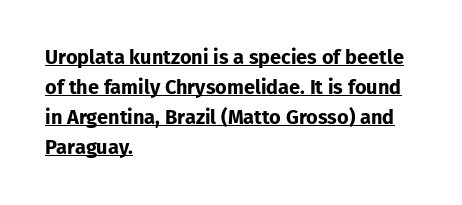
{"italic": "no", "bold": "yes", "underline": "yes", "align": "left", "line_spacing": "normal", "line_spacing_ratio": 1.5, "letter_spacing": "normal", "letter_spacing_em": 0.0, "glyph_px": 20}
